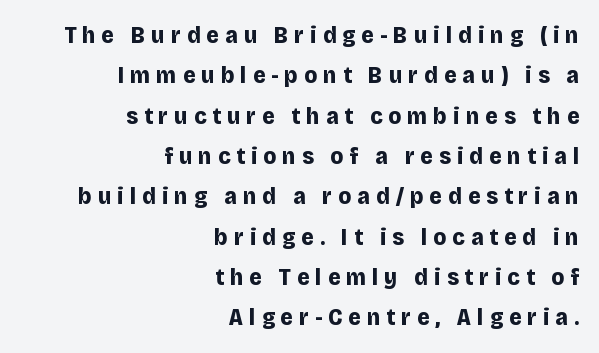
{"italic": "no", "bold": "yes", "underline": "no", "align": "right", "line_spacing": "normal", "line_spacing_ratio": 1.68, "letter_spacing": "wide", "letter_spacing_em": 0.25, "glyph_px": 24}
